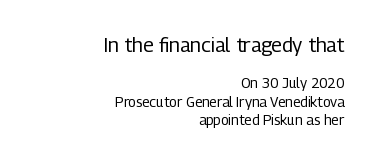
{"italic": "no", "bold": "no", "underline": "no", "align": "right", "line_spacing": "normal", "line_spacing_ratio": 1.31, "letter_spacing": "normal", "letter_spacing_em": 0.0, "larger_block": "first", "size_ratio": 1.43, "glyph_px": 20}
